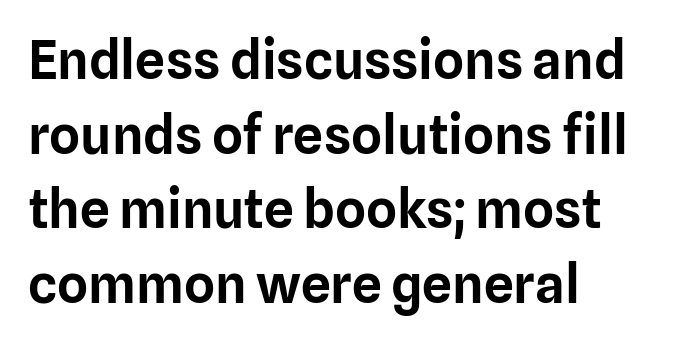
{"serif": "no", "italic": "no", "width": "normal", "stroke_contrast": "low", "x_height": "medium", "monospaced": "no", "underline": "no", "align": "left", "line_spacing": "normal", "line_spacing_ratio": 1.41, "letter_spacing": "normal", "letter_spacing_em": 0.0, "glyph_px": 53}
